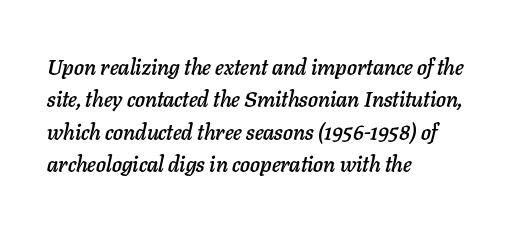
{"italic": "yes", "lean": "right", "slant_degrees": 11, "underline": "no", "align": "left", "line_spacing": "normal", "line_spacing_ratio": 1.47, "letter_spacing": "normal", "letter_spacing_em": 0.0, "glyph_px": 22}
